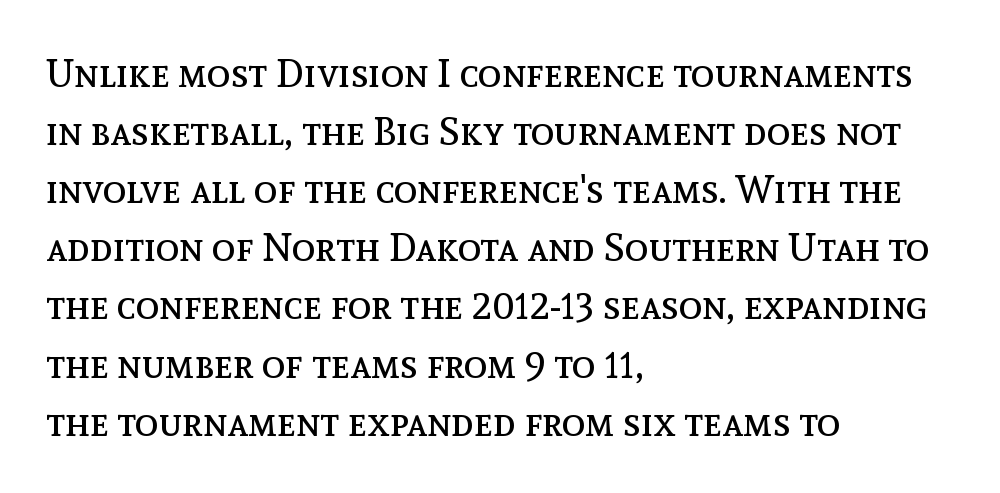
Q: Is the text bold? A: No.
Q: Is the text italic (slanted)? A: No, it is upright.
Q: Is the text underlined? A: No.
Q: How is the paragraph aligned? A: Left-aligned.
Q: Is the spacing between letters normal or unusually wide? A: Normal.
Q: Is the spacing between lines tight, normal or loose? A: Normal.
Q: Width (condensed, normal, or wide)? A: Normal.
Q: x-height? A: Medium.
Q: Monospaced? A: No.
